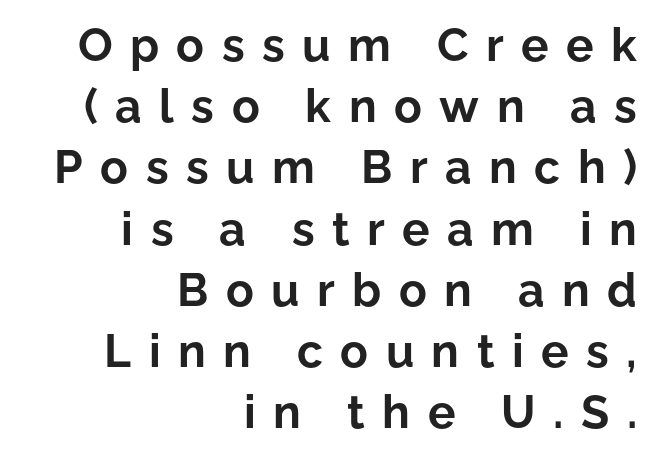
The image shows 46 px bold sans-serif type, upright; set right-aligned, normal line spacing (1.33x), unusually wide letter spacing (+0.38 em), not underlined; low stroke contrast and a medium x-height.
